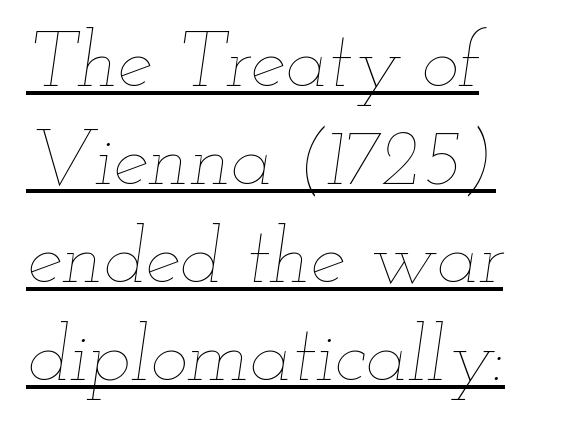
Q: Is the text bold? A: No.
Q: Is the text italic (slanted)? A: Yes, it leans right by about 12 degrees.
Q: Is the text underlined? A: Yes.
Q: How is the paragraph aligned? A: Left-aligned.
Q: Is the spacing between letters normal or unusually wide? A: Normal.
Q: Width (condensed, normal, or wide)? A: Wide.
Q: Stroke contrast? A: Low.
Q: x-height? A: Small.
Q: Monospaced? A: No.
